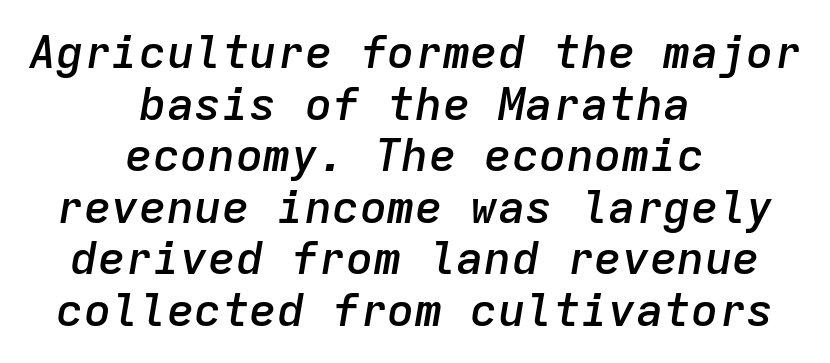
{"italic": "yes", "lean": "right", "slant_degrees": 9, "bold": "semi", "weight": "semibold", "width": "normal", "stroke_contrast": "low", "x_height": "medium", "monospaced": "yes", "underline": "no", "align": "center", "line_spacing": "tight", "line_spacing_ratio": 1.12, "letter_spacing": "normal", "letter_spacing_em": 0.0, "glyph_px": 46}
